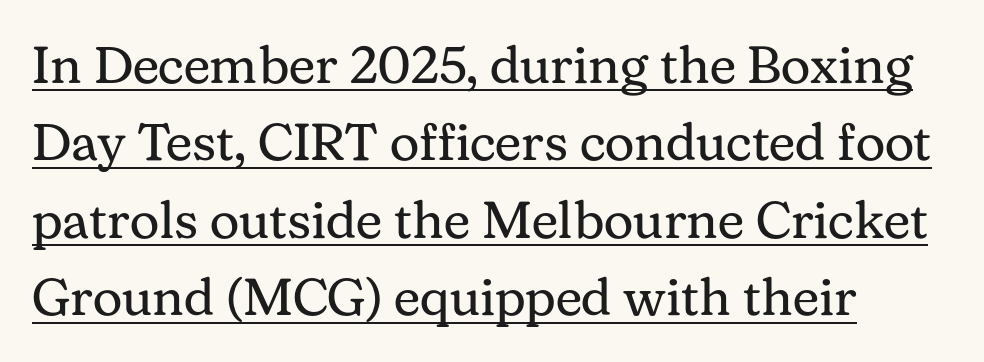
If you drew a ruler down the left edge, every line would touch it. Weight: in the light-to-regular range. Unlike a clean sans, this face finishes its strokes with serifs. The face used here is rendered with its standard letterfit.
